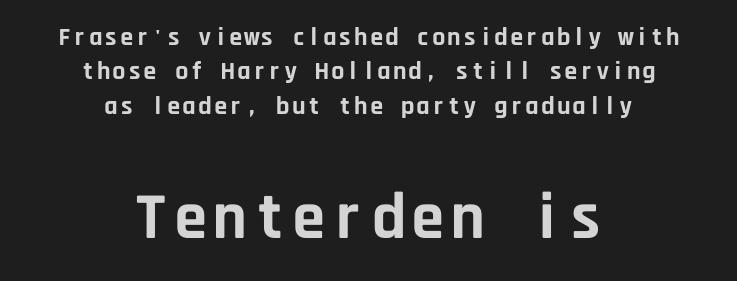
The image shows 66 px bold sans-serif type, upright, monospaced; set centered, normal line spacing (1.32x), normal letter spacing, not underlined; the second (bottom) block is 2.54x larger; low stroke contrast and a large x-height.
